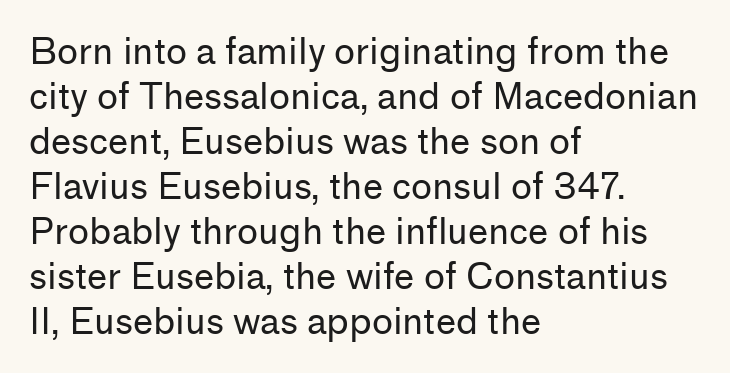
Q: Is the text bold? A: No.
Q: Is the text italic (slanted)? A: No, it is upright.
Q: Is the typeface a serif or a sans-serif typeface? A: Sans-serif.
Q: Is the text underlined? A: No.
Q: How is the paragraph aligned? A: Left-aligned.
Q: Is the spacing between letters normal or unusually wide? A: Normal.
Q: Is the spacing between lines tight, normal or loose? A: Normal.
Q: Width (condensed, normal, or wide)? A: Normal.
Q: Stroke contrast? A: Low.
Q: x-height? A: Medium.
Q: Monospaced? A: No.
